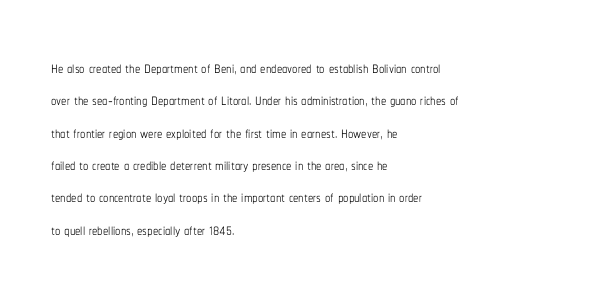
{"italic": "no", "bold": "no", "underline": "no", "align": "left", "line_spacing": "normal", "line_spacing_ratio": 1.54, "letter_spacing": "normal", "letter_spacing_em": 0.0, "glyph_px": 21}
